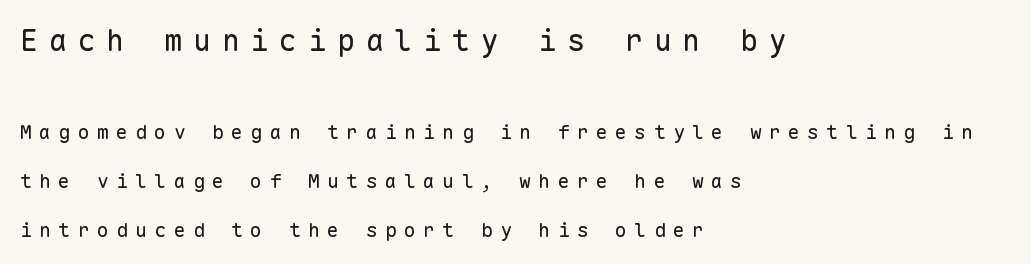
The image shows 30 px regular-weight sans-serif type, upright, monospaced; set left-aligned, loose line spacing (2.46x), unusually wide letter spacing (+0.36 em), not underlined; the first (top) block is 1.5x larger; low stroke contrast and a medium x-height.
